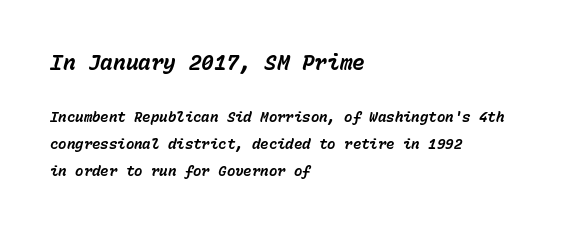
Does the leading feel generous? Absolutely, it's lavish. Two sizes are in play, and the larger belongs to the first block. The gap between lines stays unmarked. Standard letterfit; no display-style spreading of the glyphs. Slanted lettering throughout. Which margin do the lines hug? The left one — the right edge is uneven.
